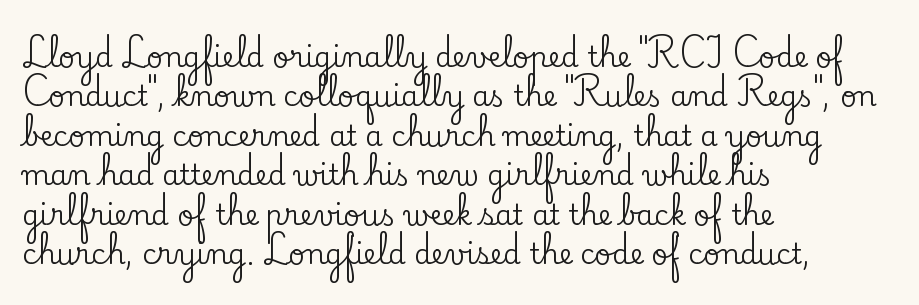
Q: Is the text italic (slanted)? A: No, it is upright.
Q: Is the typeface a serif or a sans-serif typeface? A: Serif.
Q: Is the text underlined? A: No.
Q: How is the paragraph aligned? A: Left-aligned.
Q: Is the spacing between letters normal or unusually wide? A: Normal.
Q: Is the spacing between lines tight, normal or loose? A: Normal.
Q: Width (condensed, normal, or wide)? A: Normal.
Q: Stroke contrast? A: Low.
Q: x-height? A: Small.
Q: Monospaced? A: No.
